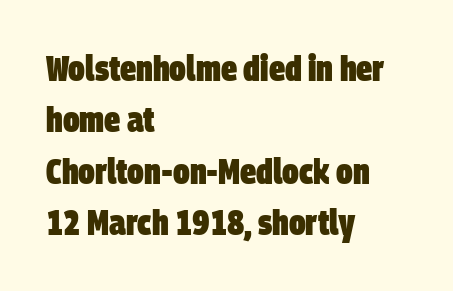
Q: Is the text bold? A: Yes.
Q: Is the typeface a serif or a sans-serif typeface? A: Sans-serif.
Q: Is the text underlined? A: No.
Q: How is the paragraph aligned? A: Left-aligned.
Q: Is the spacing between letters normal or unusually wide? A: Normal.
Q: Is the spacing between lines tight, normal or loose? A: Normal.
Q: Width (condensed, normal, or wide)? A: Condensed.
Q: Stroke contrast? A: Low.
Q: x-height? A: Large.
Q: Monospaced? A: No.
